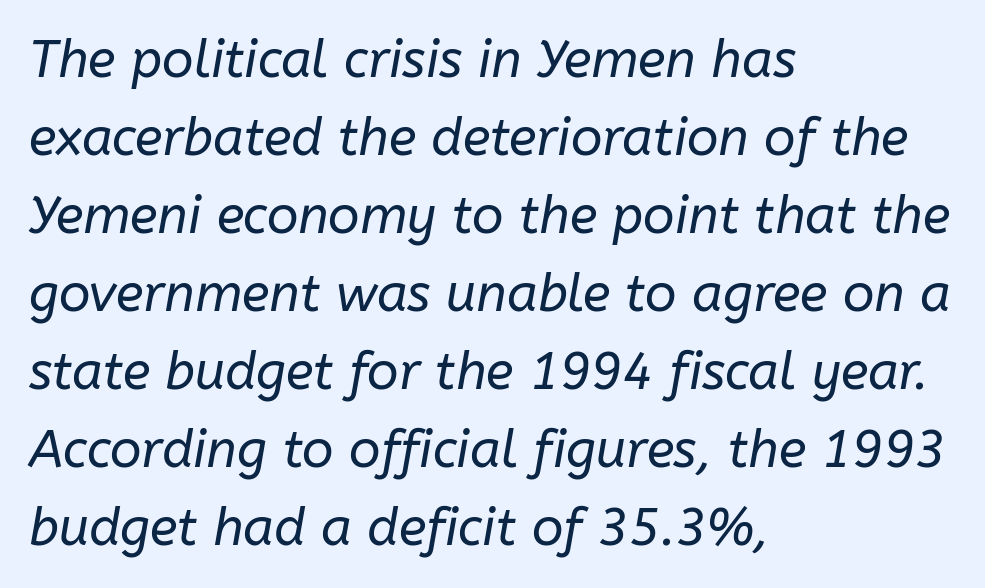
The image shows 52 px regular-weight type, italic (leaning right); set left-aligned, normal line spacing (1.5x), normal letter spacing, not underlined; low stroke contrast and a medium x-height.
